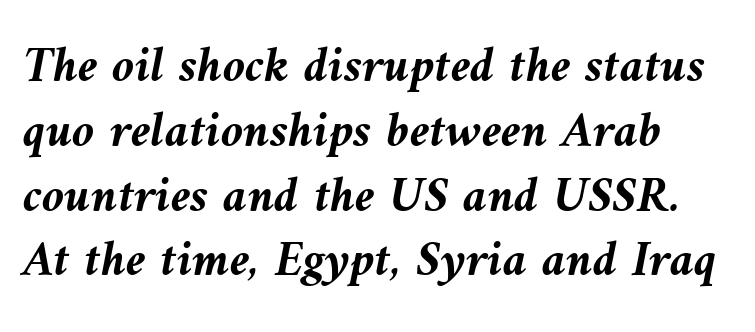
The image shows 51 px semibold type, italic (leaning left); set normal line spacing (1.27x), normal letter spacing, not underlined; medium stroke contrast and a medium x-height.
